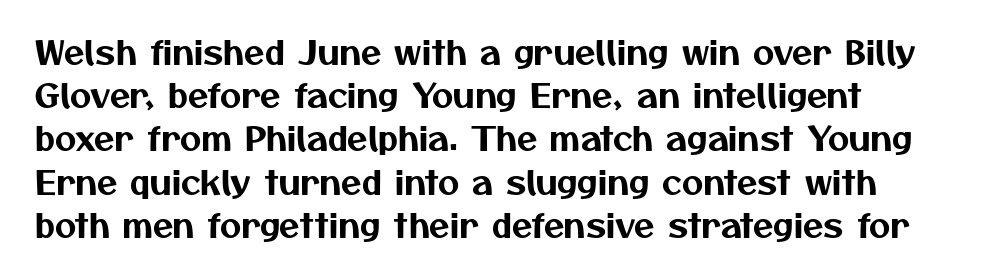
Do the characters align in a grid? No, the font is proportional. Type style note: lacks serifs. Check the space under the baseline: it is left empty. Leading matches the norm, producing a regular column. Tracking here is standard; glyphs follow each other at the usual distance.
